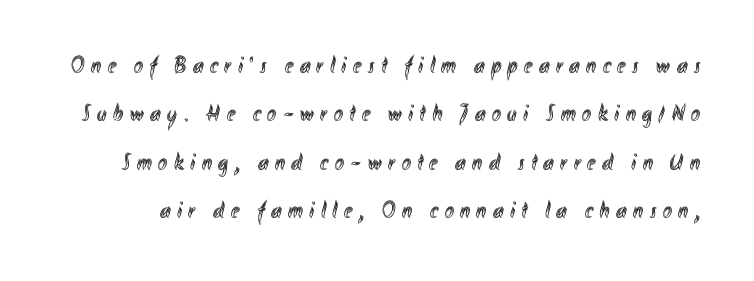
The image shows 24 px text type; set loose line spacing (2.02x), unusually wide letter spacing (+0.27 em), not underlined.
